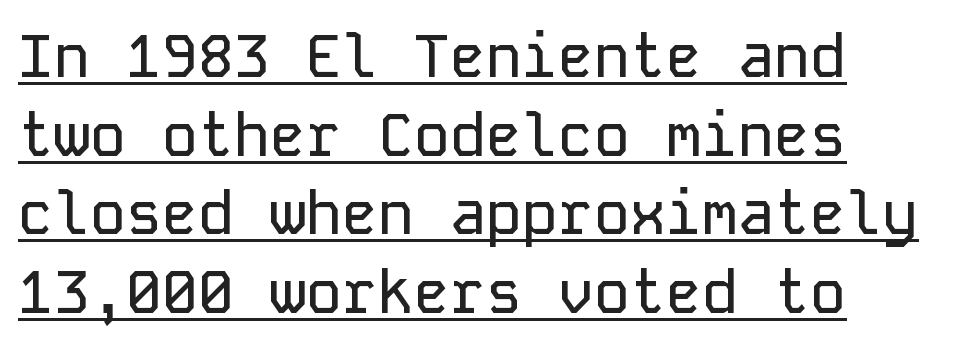
Q: Is the text italic (slanted)? A: No, it is upright.
Q: Is the typeface a serif or a sans-serif typeface? A: Sans-serif.
Q: Is the text underlined? A: Yes.
Q: How is the paragraph aligned? A: Left-aligned.
Q: Is the spacing between letters normal or unusually wide? A: Normal.
Q: Is the spacing between lines tight, normal or loose? A: Normal.
Q: Width (condensed, normal, or wide)? A: Normal.
Q: Stroke contrast? A: Low.
Q: x-height? A: Medium.
Q: Monospaced? A: Yes.
